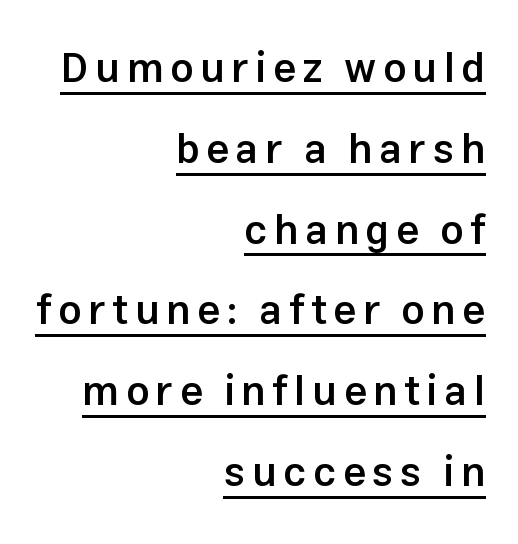
Q: Is the text bold? A: Semi-bold.
Q: Is the text italic (slanted)? A: No, it is upright.
Q: Is the typeface a serif or a sans-serif typeface? A: Sans-serif.
Q: Is the text underlined? A: Yes.
Q: How is the paragraph aligned? A: Right-aligned.
Q: Is the spacing between lines tight, normal or loose? A: Loose.
Q: Width (condensed, normal, or wide)? A: Normal.
Q: Stroke contrast? A: Low.
Q: x-height? A: Medium.
Q: Monospaced? A: No.
